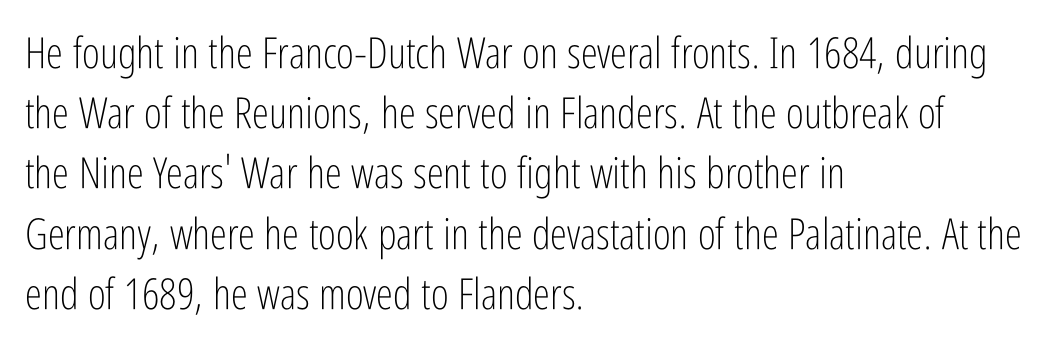
Q: Is the text bold? A: No.
Q: Is the text italic (slanted)? A: No, it is upright.
Q: Is the typeface a serif or a sans-serif typeface? A: Sans-serif.
Q: Is the text underlined? A: No.
Q: How is the paragraph aligned? A: Left-aligned.
Q: Is the spacing between letters normal or unusually wide? A: Normal.
Q: Is the spacing between lines tight, normal or loose? A: Normal.
Q: Width (condensed, normal, or wide)? A: Condensed.
Q: Stroke contrast? A: Low.
Q: x-height? A: Medium.
Q: Monospaced? A: No.
